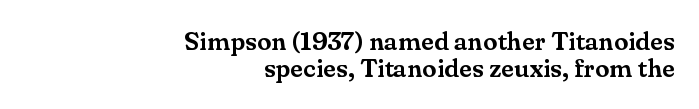
The image shows 26 px text type, upright; set right-aligned, tight line spacing (1.05x), normal letter spacing, not underlined.
